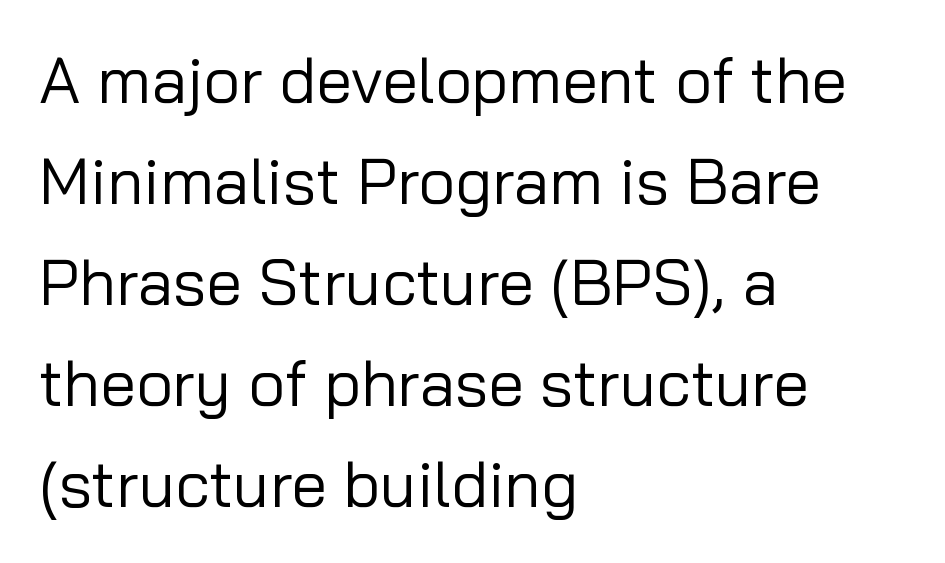
The image shows 64 px regular-weight sans-serif type, upright; set left-aligned, normal line spacing (1.58x), normal letter spacing, not underlined; low stroke contrast and a medium x-height.
